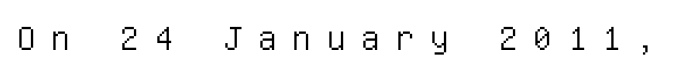
Q: Is the text italic (slanted)? A: No, it is upright.
Q: Is the typeface a serif or a sans-serif typeface? A: Sans-serif.
Q: Is the text underlined? A: No.
Q: Is the spacing between letters normal or unusually wide? A: Unusually wide.
Q: Width (condensed, normal, or wide)? A: Condensed.
Q: Stroke contrast? A: Low.
Q: x-height? A: Large.
